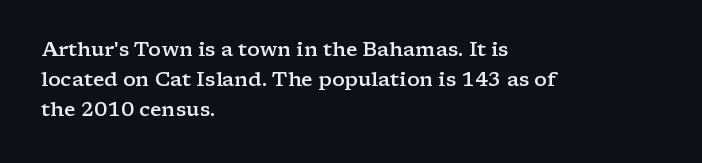
{"italic": "no", "bold": "semi", "underline": "no", "align": "left", "line_spacing": "normal", "line_spacing_ratio": 1.5, "letter_spacing": "normal", "letter_spacing_em": 0.0, "glyph_px": 20}
